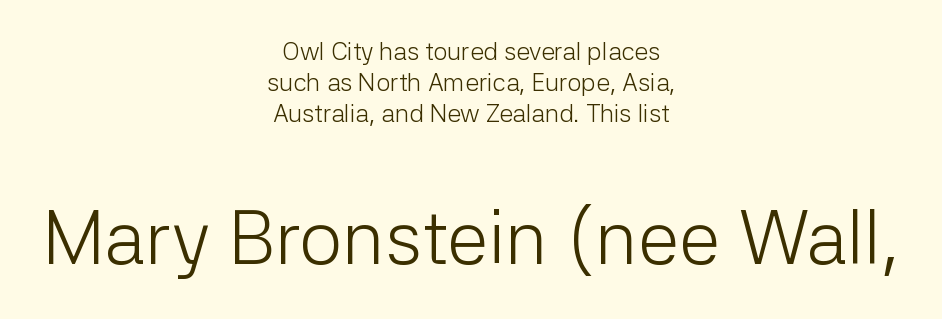
{"serif": "no", "italic": "no", "bold": "no", "weight": "light", "width": "normal", "stroke_contrast": "low", "x_height": "medium", "monospaced": "no", "underline": "no", "align": "center", "line_spacing": "normal", "line_spacing_ratio": 1.25, "letter_spacing": "normal", "letter_spacing_em": 0.0, "larger_block": "second", "size_ratio": 3.04, "glyph_px": 76}
